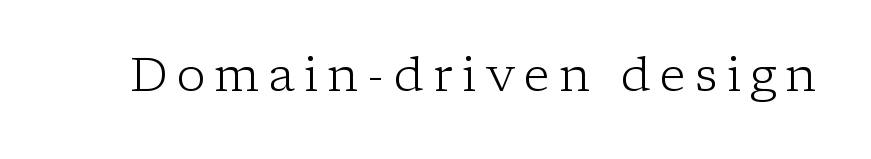
Font category for this specimen: serif. A quiet, ordinary-to-light weight characterises the typeface. Vertical strokes here are truly vertical. The area under the type is left untouched. You could not count columns in this text — the font is proportionally spaced.
